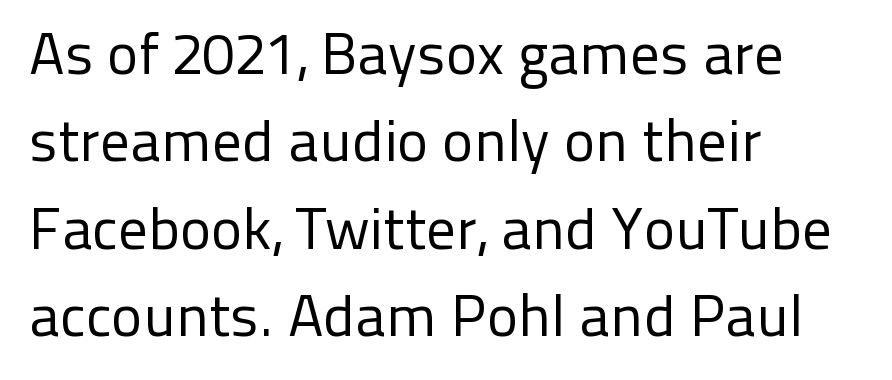
Q: Is the text bold? A: No.
Q: Is the text italic (slanted)? A: No, it is upright.
Q: Is the typeface a serif or a sans-serif typeface? A: Sans-serif.
Q: Is the text underlined? A: No.
Q: How is the paragraph aligned? A: Left-aligned.
Q: Is the spacing between letters normal or unusually wide? A: Normal.
Q: Is the spacing between lines tight, normal or loose? A: Normal.
Q: Width (condensed, normal, or wide)? A: Normal.
Q: Stroke contrast? A: Low.
Q: x-height? A: Medium.
Q: Monospaced? A: No.
